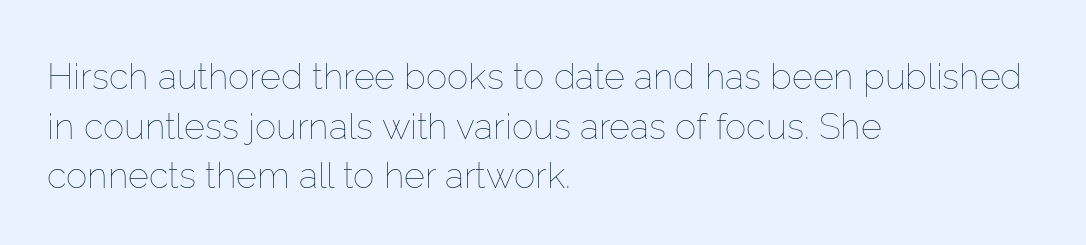
{"italic": "no", "bold": "no", "weight": "thin", "width": "normal", "stroke_contrast": "low", "x_height": "medium", "monospaced": "no", "underline": "no", "align": "left", "line_spacing": "normal", "line_spacing_ratio": 1.38, "letter_spacing": "normal", "letter_spacing_em": 0.0, "glyph_px": 36}
